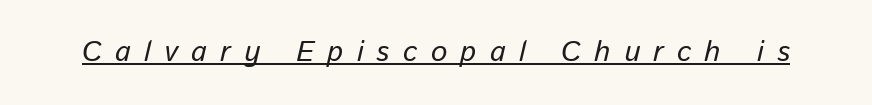
Q: Is the text italic (slanted)? A: Yes, it leans right by about 13 degrees.
Q: Is the text underlined? A: Yes.
Q: Is the spacing between letters normal or unusually wide? A: Unusually wide.
Q: Width (condensed, normal, or wide)? A: Normal.
Q: Stroke contrast? A: Low.
Q: x-height? A: Medium.
Q: Monospaced? A: No.
